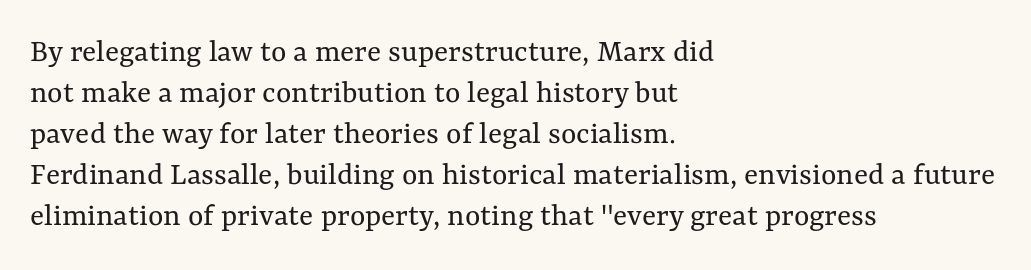
Q: Is the text bold? A: No.
Q: Is the text italic (slanted)? A: No, it is upright.
Q: Is the text underlined? A: No.
Q: How is the paragraph aligned? A: Left-aligned.
Q: Is the spacing between letters normal or unusually wide? A: Normal.
Q: Width (condensed, normal, or wide)? A: Normal.
Q: Stroke contrast? A: Medium.
Q: x-height? A: Medium.
Q: Monospaced? A: No.
